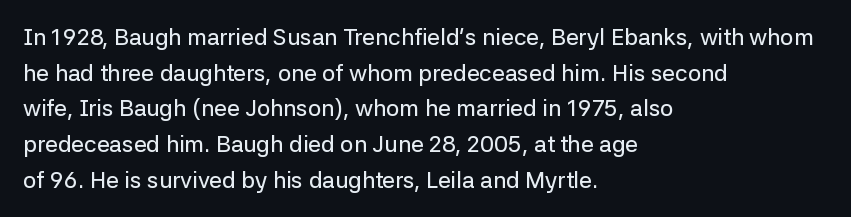
{"italic": "no", "underline": "no", "align": "left", "line_spacing": "normal", "line_spacing_ratio": 1.55, "letter_spacing": "normal", "letter_spacing_em": 0.0, "glyph_px": 23}
